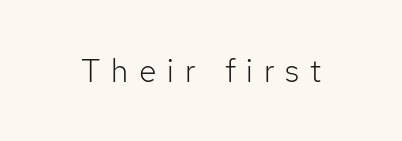
The image shows 32 px light sans-serif type, upright; set unusually wide letter spacing (+0.34 em), not underlined; low stroke contrast and a medium x-height.
